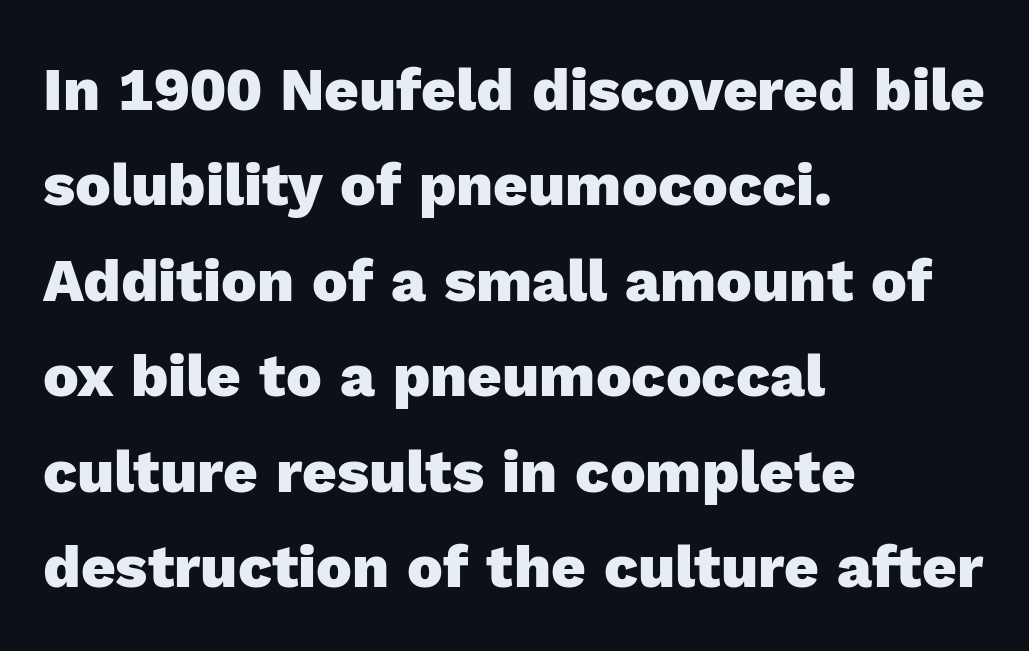
Notice how descenders clear the ascenders below comfortably — that's standard leading. The specimen reads as upright at a glance. The space directly below the letters is spotless. The sample has been set heavy, in full bold. Look at the tracking — it's just the regular setting, nothing added.
